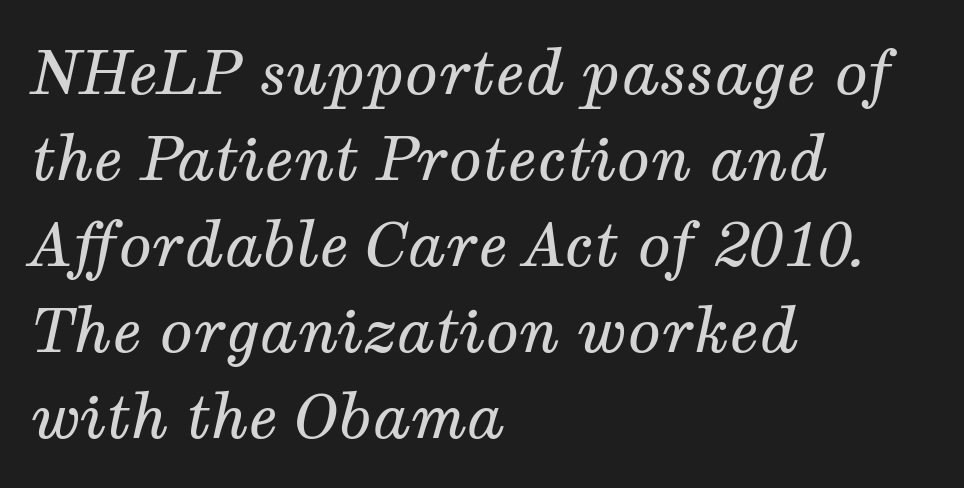
The image shows 61 px regular-weight serif type, italic (leaning right); set left-aligned, normal line spacing (1.41x), normal letter spacing, not underlined; medium stroke contrast and a medium x-height.
